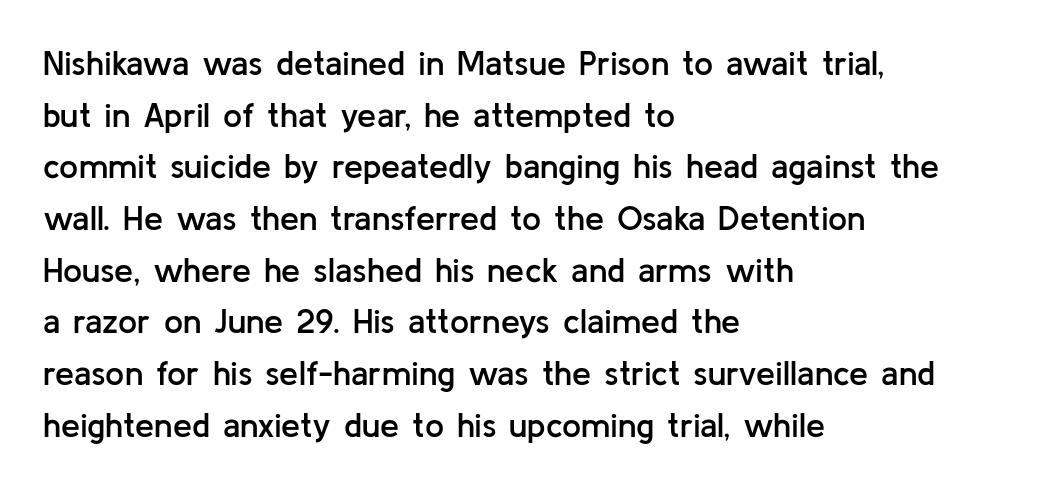
{"serif": "no", "italic": "no", "bold": "semi", "weight": "semibold", "width": "normal", "stroke_contrast": "low", "x_height": "medium", "monospaced": "no", "underline": "no", "align": "left", "line_spacing": "normal", "line_spacing_ratio": 1.52, "letter_spacing": "normal", "letter_spacing_em": 0.0, "glyph_px": 34}
